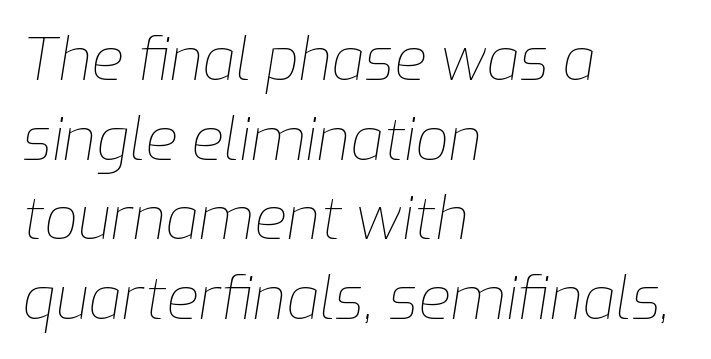
The image shows 59 px thin type, italic (leaning right); set left-aligned, normal line spacing (1.35x), normal letter spacing, not underlined; low stroke contrast and a medium x-height.
